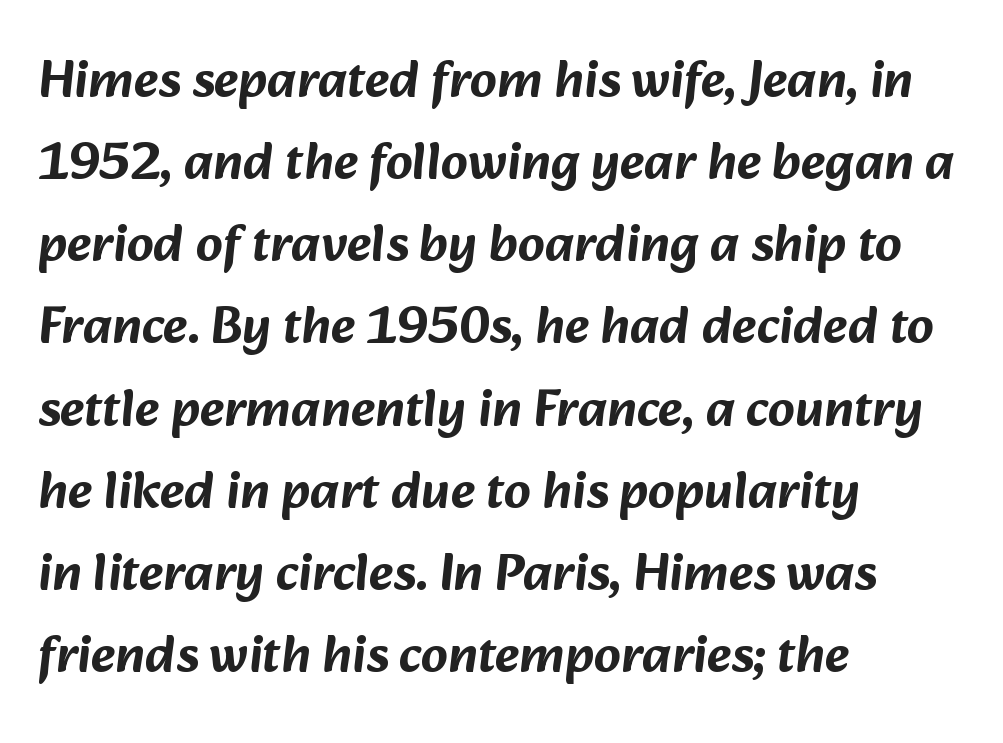
{"serif": "no", "width": "normal", "stroke_contrast": "low", "x_height": "medium", "monospaced": "no", "underline": "no", "align": "left", "line_spacing": "normal", "line_spacing_ratio": 1.55, "letter_spacing": "normal", "letter_spacing_em": 0.0, "glyph_px": 53}
